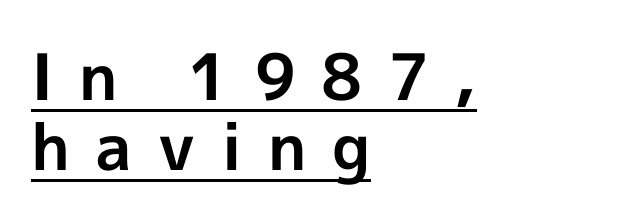
{"serif": "no", "italic": "no", "bold": "yes", "weight": "bold", "width": "normal", "x_height": "medium", "monospaced": "no", "underline": "yes", "align": "left", "line_spacing": "tight", "line_spacing_ratio": 1.09, "letter_spacing": "wide", "letter_spacing_em": 0.4, "glyph_px": 64}
